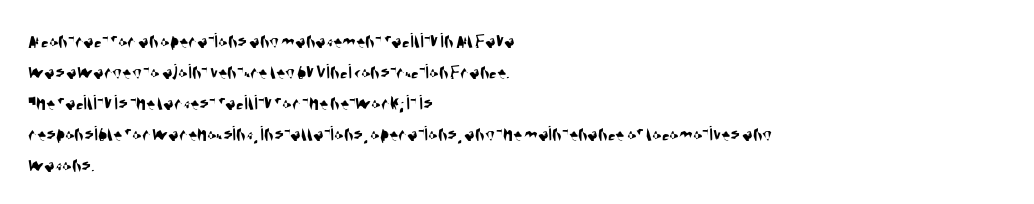
{"underline": "no", "align": "left", "line_spacing": "normal", "line_spacing_ratio": 1.41, "letter_spacing": "normal", "letter_spacing_em": 0.0, "glyph_px": 22}
